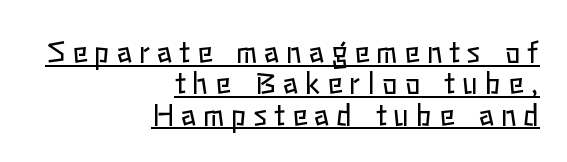
Q: Is the text bold? A: No.
Q: Is the text italic (slanted)? A: No, it is upright.
Q: Is the text underlined? A: Yes.
Q: How is the paragraph aligned? A: Right-aligned.
Q: Is the spacing between letters normal or unusually wide? A: Unusually wide.
Q: Is the spacing between lines tight, normal or loose? A: Tight.
Q: Width (condensed, normal, or wide)? A: Normal.
Q: Stroke contrast? A: Low.
Q: x-height? A: Medium.
Q: Monospaced? A: No.
